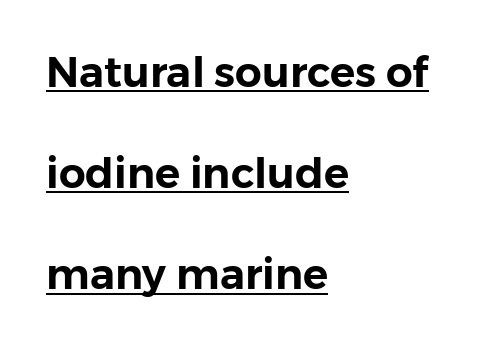
Every row of glyphs begins at an identical x-position on the left. The designer dialed line spacing up above the default. Is the letter spacing exaggerated? No — it looks like the ordinary default. You could not count columns in this text — the font is proportionally spaced. Designer's note — italics off, roman on.
